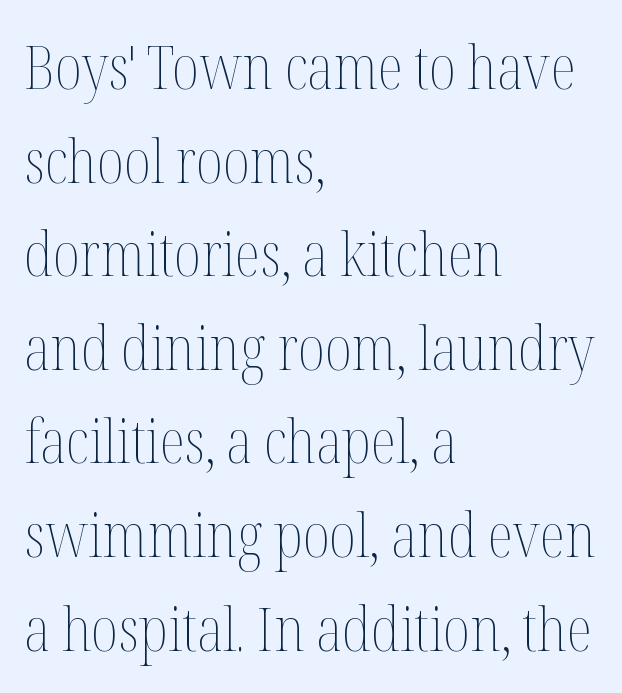
Q: Is the text bold? A: No.
Q: Is the text italic (slanted)? A: No, it is upright.
Q: Is the text underlined? A: No.
Q: How is the paragraph aligned? A: Left-aligned.
Q: Is the spacing between letters normal or unusually wide? A: Normal.
Q: Is the spacing between lines tight, normal or loose? A: Normal.
Q: Width (condensed, normal, or wide)? A: Condensed.
Q: Stroke contrast? A: Medium.
Q: x-height? A: Medium.
Q: Monospaced? A: No.
